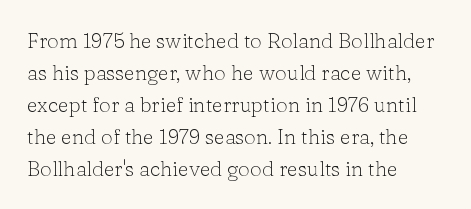
Vertical strokes here are truly vertical. The paragraph has a hard left edge and a soft right edge. The rendering uses a moderate line-height, typical for paragraphs. The cut favours lightness, reaching ordinary text weight at its darkest.
